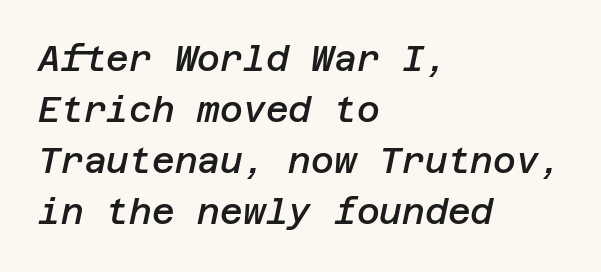
Q: Is the text bold? A: Semi-bold.
Q: Is the text italic (slanted)? A: Yes, it leans right by about 12 degrees.
Q: Is the text underlined? A: No.
Q: How is the paragraph aligned? A: Left-aligned.
Q: Is the spacing between letters normal or unusually wide? A: Normal.
Q: Is the spacing between lines tight, normal or loose? A: Normal.
Q: Width (condensed, normal, or wide)? A: Normal.
Q: Stroke contrast? A: Low.
Q: x-height? A: Large.
